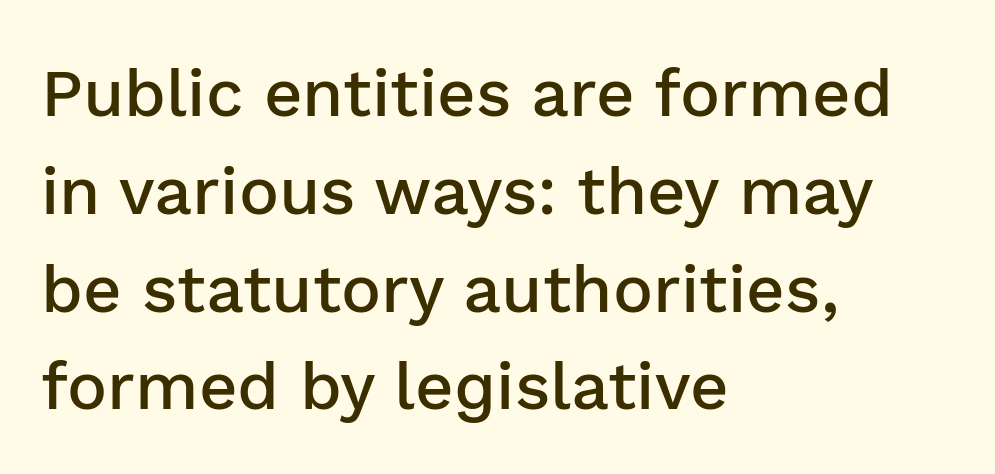
This sample uses an upright cut, with every glyph sitting square on the baseline. This sample is left-justified, so line endings fall wherever the words run out. This is sans-serif lettering, the kind often seen on screens and signage. The strip under each line holds only bare page. No extra tracking has been applied to these lines. The face used here is proportionally spaced, like ordinary book or web type.
